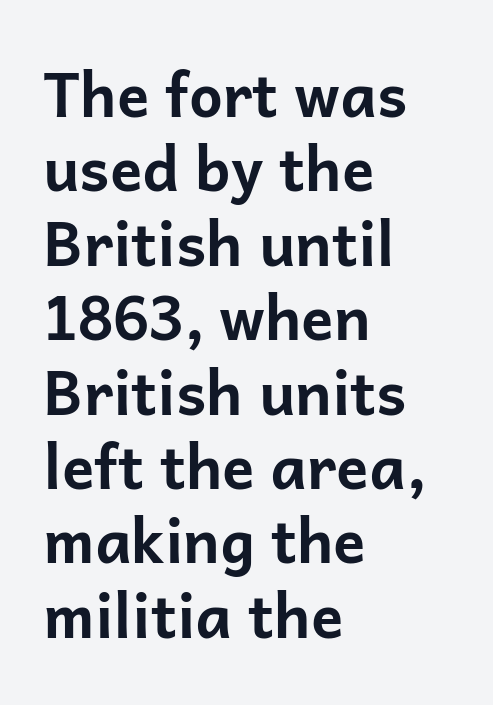
The image shows 60 px bold sans-serif type, upright; set left-aligned, line spacing 1.24x, normal letter spacing, not underlined; low stroke contrast and a medium x-height.
